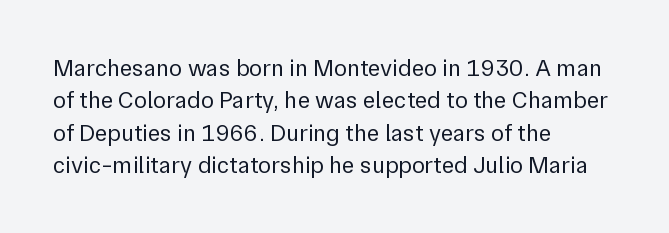
Q: Is the text bold? A: No.
Q: Is the text italic (slanted)? A: No, it is upright.
Q: Is the text underlined? A: No.
Q: How is the paragraph aligned? A: Left-aligned.
Q: Is the spacing between letters normal or unusually wide? A: Normal.
Q: Is the spacing between lines tight, normal or loose? A: Normal.
